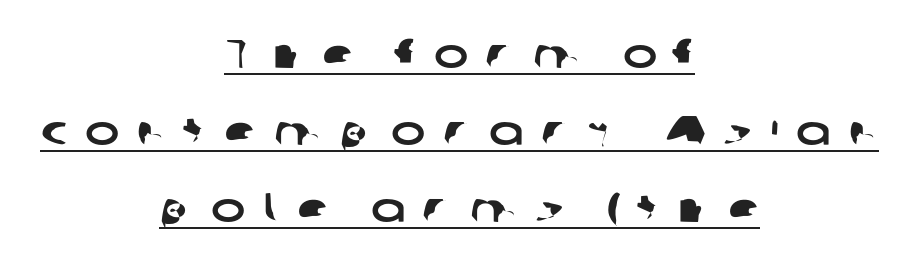
Q: Is the typeface a serif or a sans-serif typeface? A: Sans-serif.
Q: Is the text underlined? A: Yes.
Q: How is the paragraph aligned? A: Centered.
Q: Is the spacing between letters normal or unusually wide? A: Unusually wide.
Q: Width (condensed, normal, or wide)? A: Wide.
Q: Stroke contrast? A: Low.
Q: x-height? A: Medium.
Q: Monospaced? A: No.
